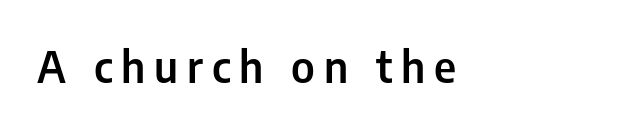
{"serif": "no", "italic": "no", "bold": "semi", "weight": "semibold", "width": "condensed", "stroke_contrast": "low", "x_height": "medium", "monospaced": "no", "underline": "no", "letter_spacing": "wide", "letter_spacing_em": 0.2, "glyph_px": 44}
